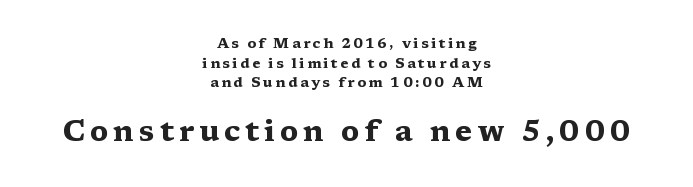
Compared with a flush-left layout, this one balances lines on the center instead. Designer's note — italics off, roman on. The space between consecutive lines is moderate. In terms of weight, the rendering is a true, heavy bold. The strip under each line holds only bare page.
